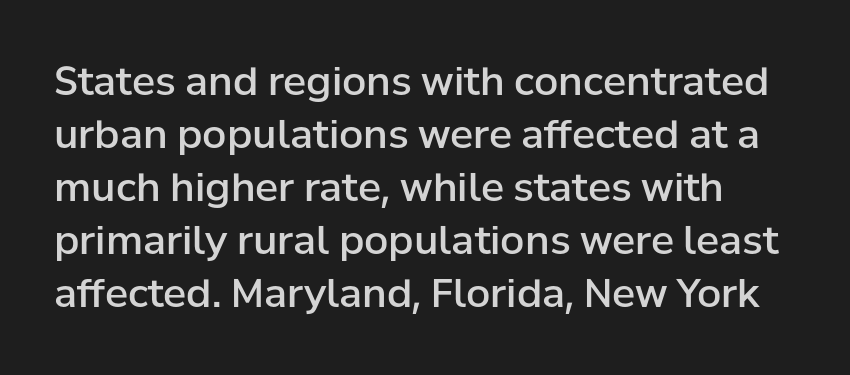
You can tell from the bare stems that sans-serif type was used. Has an underline been added? It has not. The face used here is proportionally spaced, like ordinary book or web type. The rows are spaced the way most documents space them.
